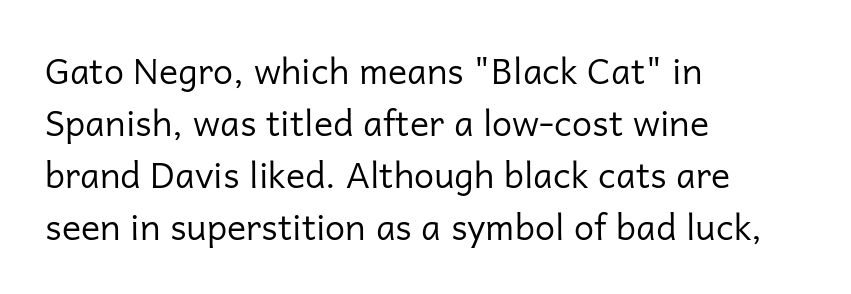
{"serif": "no", "italic": "no", "bold": "no", "weight": "regular", "width": "normal", "stroke_contrast": "low", "x_height": "medium", "monospaced": "no", "underline": "no", "align": "left", "line_spacing": "normal", "line_spacing_ratio": 1.44, "letter_spacing": "normal", "letter_spacing_em": 0.0, "glyph_px": 36}
